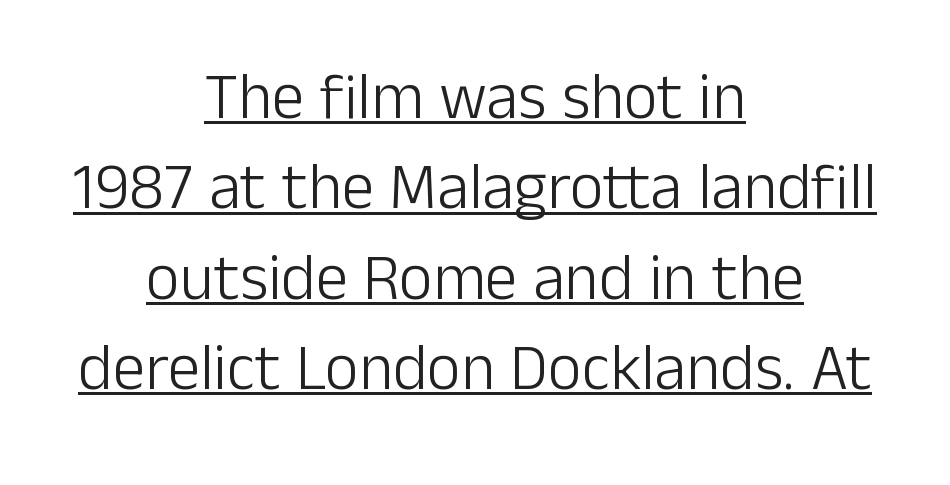
{"serif": "no", "italic": "no", "bold": "no", "weight": "light", "width": "normal", "stroke_contrast": "low", "x_height": "medium", "monospaced": "no", "underline": "yes", "align": "center", "line_spacing": "normal", "line_spacing_ratio": 1.39, "letter_spacing": "normal", "letter_spacing_em": 0.0, "glyph_px": 65}
